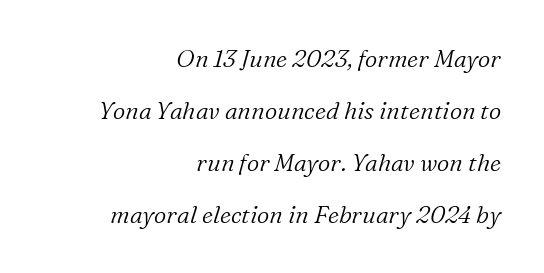
Q: Is the text bold? A: No.
Q: Is the text italic (slanted)? A: Yes, it leans right by about 16 degrees.
Q: Is the text underlined? A: No.
Q: How is the paragraph aligned? A: Right-aligned.
Q: Is the spacing between letters normal or unusually wide? A: Normal.
Q: Is the spacing between lines tight, normal or loose? A: Loose.
